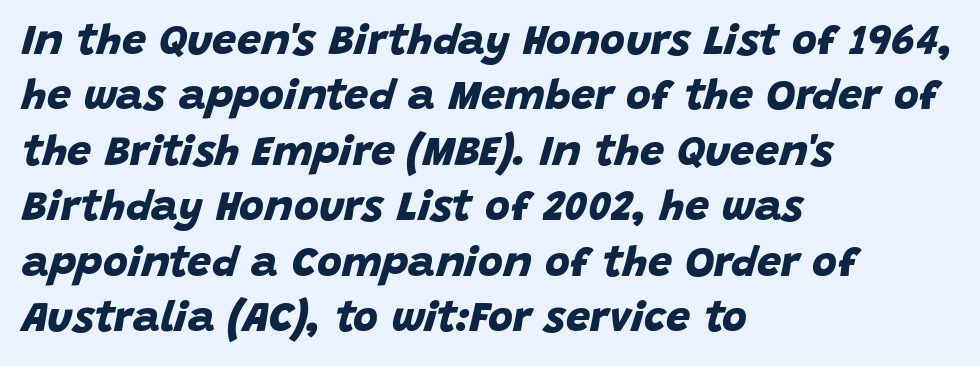
{"serif": "no", "bold": "yes", "weight": "bold", "width": "normal", "stroke_contrast": "low", "x_height": "large", "monospaced": "no", "underline": "no", "align": "left", "line_spacing": "normal", "line_spacing_ratio": 1.29, "letter_spacing": "normal", "letter_spacing_em": 0.0, "glyph_px": 43}
